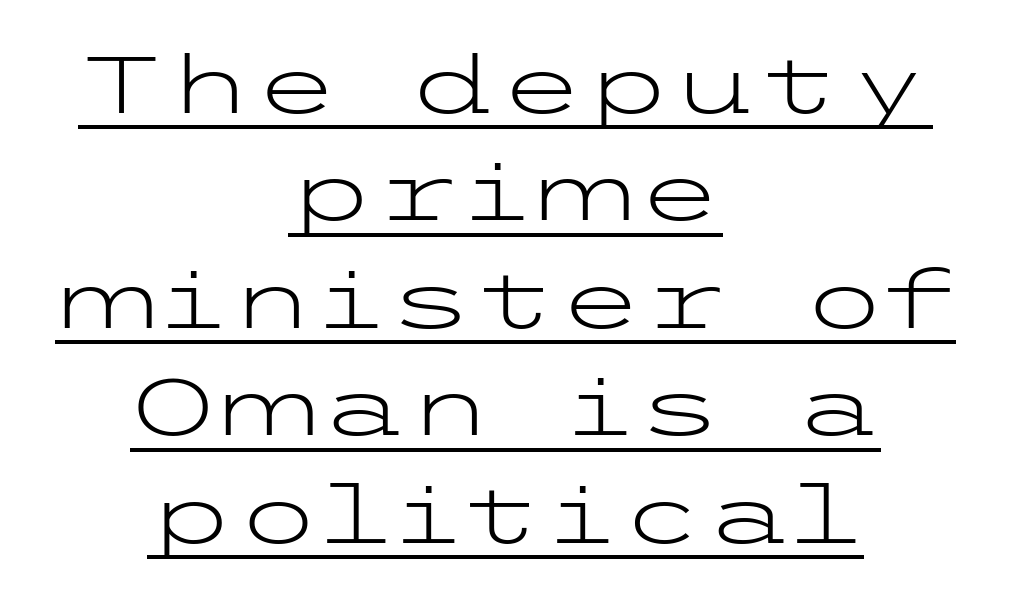
The image shows 79 px light, wide sans-serif type, upright; set centered, normal line spacing (1.36x), normal letter spacing, underlined; low stroke contrast and a medium x-height.
